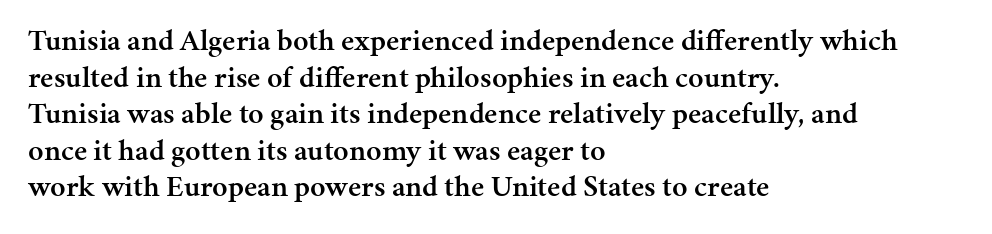
Old-style or modern, the face here clearly has serifs. A typesetter would call this proportional, since set widths differ per character. The rendering anchors every line to the left-hand side. Caption: standard tracking, unaltered.
